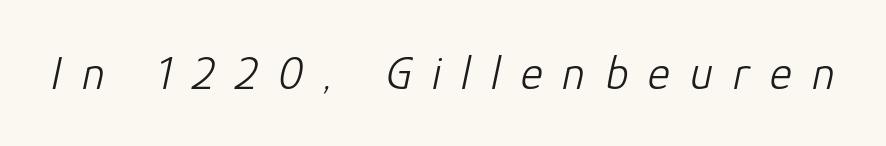
The image shows 47 px light type, italic (leaning right); set unusually wide letter spacing (+0.43 em), not underlined; low stroke contrast and a medium x-height.
